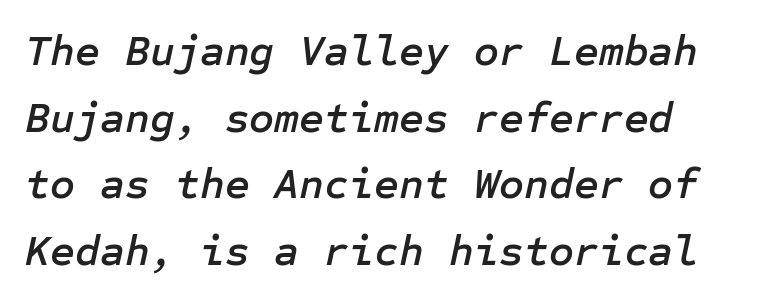
{"italic": "yes", "lean": "right", "slant_degrees": 12, "width": "normal", "stroke_contrast": "low", "x_height": "medium", "underline": "no", "line_spacing": "normal", "line_spacing_ratio": 1.55, "letter_spacing": "normal", "letter_spacing_em": 0.0, "glyph_px": 43}
